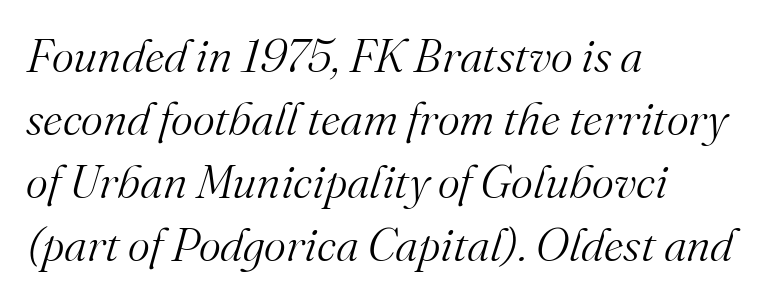
Q: Is the text bold? A: No.
Q: Is the text italic (slanted)? A: Yes, it leans right by about 16 degrees.
Q: Is the typeface a serif or a sans-serif typeface? A: Serif.
Q: Is the text underlined? A: No.
Q: How is the paragraph aligned? A: Left-aligned.
Q: Is the spacing between letters normal or unusually wide? A: Normal.
Q: Is the spacing between lines tight, normal or loose? A: Normal.
Q: Width (condensed, normal, or wide)? A: Normal.
Q: Stroke contrast? A: Medium.
Q: x-height? A: Small.
Q: Monospaced? A: No.
